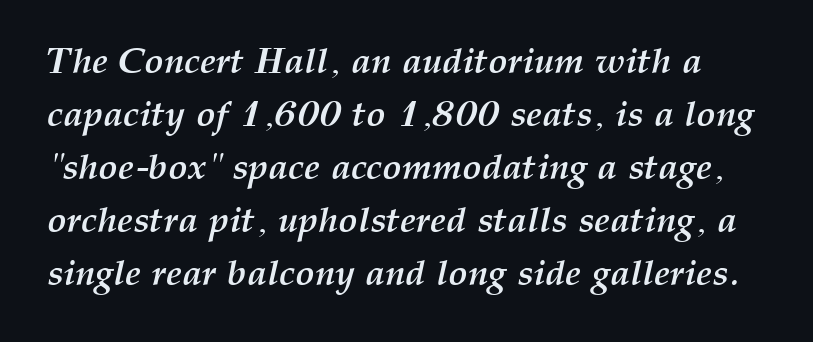
Q: Is the text bold? A: Yes.
Q: Is the text italic (slanted)? A: Yes, it leans right by about 12 degrees.
Q: Is the text underlined? A: No.
Q: Is the spacing between letters normal or unusually wide? A: Normal.
Q: Is the spacing between lines tight, normal or loose? A: Normal.
Q: Width (condensed, normal, or wide)? A: Normal.
Q: Stroke contrast? A: Medium.
Q: x-height? A: Medium.
Q: Monospaced? A: No.
